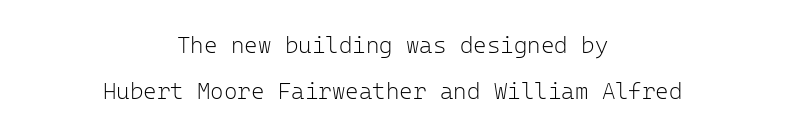
Q: Is the text bold? A: No.
Q: Is the text italic (slanted)? A: No, it is upright.
Q: Is the text underlined? A: No.
Q: How is the paragraph aligned? A: Centered.
Q: Is the spacing between letters normal or unusually wide? A: Normal.
Q: Is the spacing between lines tight, normal or loose? A: Loose.
